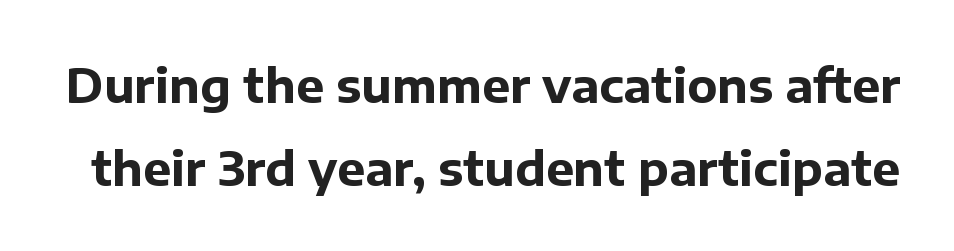
Think of a printed novel: that variable character pitch is what you see here. If you drew a line through each stem, it would be perfectly vertical. Thick stems and heavy bowls — unmistakably bold. Descenders hang freely into open space.
